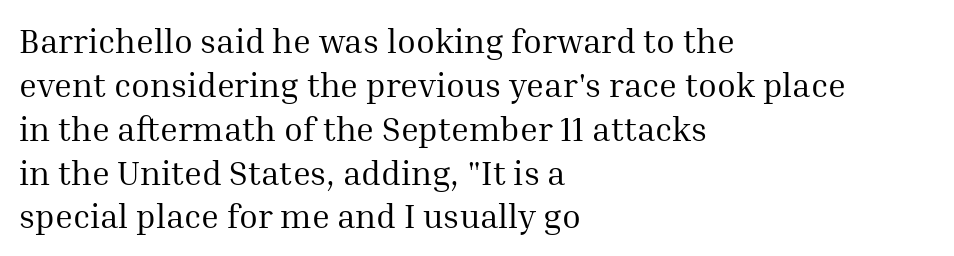
The face looks like a standard text weight, possibly lighter. Proportional: the letters do not fall into vertical columns. A typesetter would call this zero additional tracking. The block of text has a typical density, with ordinary space between rows. The typography opts for an upright posture over an oblique one.
